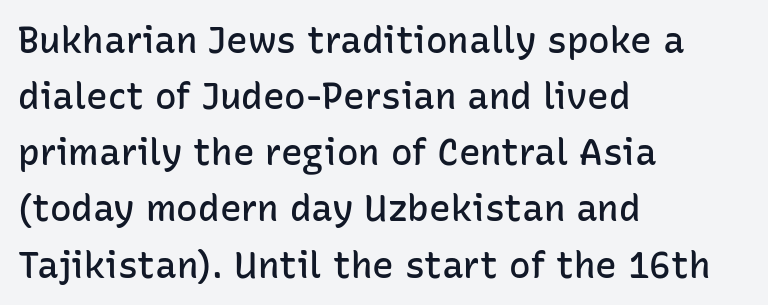
The rendering uses natural spacing where letterforms have individual widths. The passage is arranged the way most books set body copy — flush left. The letters are semibold — heavier than regular but short of a full bold. Tracking here is standard; glyphs follow each other at the usual distance. The foot of each line stays bare and open.
